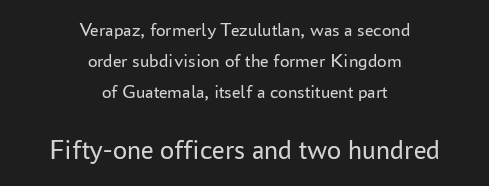
Posture: vertical. Between one letter and the next there's only the usual sliver of space. This sample uses a sans-serif face. Only glyphs here, with clear space below each row. Two sizes are in play, and the larger belongs to the second block.
